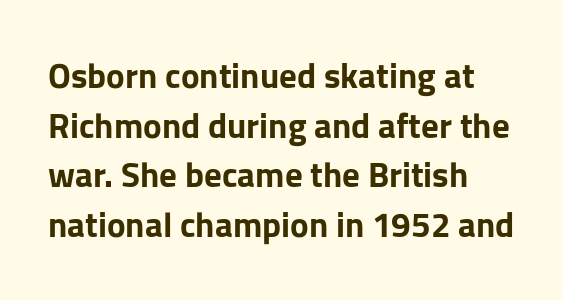
The letters stand upright; this is a roman face. Is this a fixed-width face? No — the glyphs have proportional, varying widths. Type without underlining. Stroke thickness is high; the sample reads as a true bold. I'd call this a sans setting — the letters go barefoot. Characters follow at the spacing the type designer built in.
